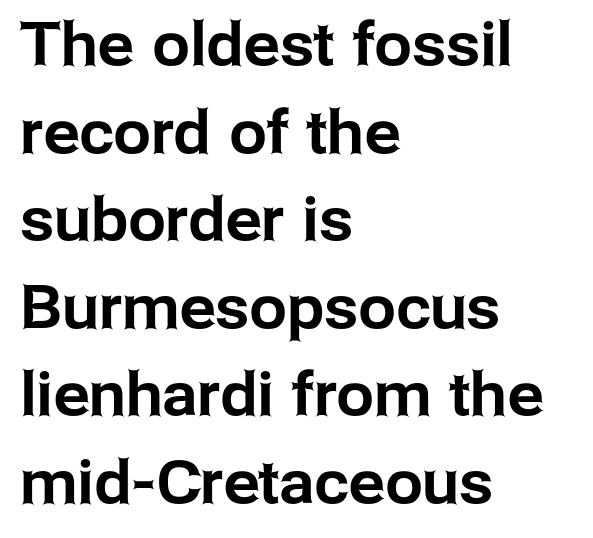
{"serif": "no", "italic": "no", "width": "normal", "stroke_contrast": "low", "x_height": "medium", "monospaced": "no", "underline": "no", "align": "left", "line_spacing": "normal", "line_spacing_ratio": 1.46, "letter_spacing": "normal", "letter_spacing_em": 0.0, "glyph_px": 60}
